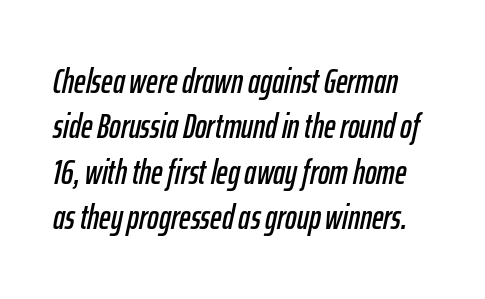
{"italic": "yes", "lean": "right", "slant_degrees": 12, "width": "condensed", "stroke_contrast": "low", "x_height": "medium", "monospaced": "no", "underline": "no", "line_spacing": "normal", "line_spacing_ratio": 1.3, "letter_spacing": "normal", "letter_spacing_em": 0.0, "glyph_px": 35}
